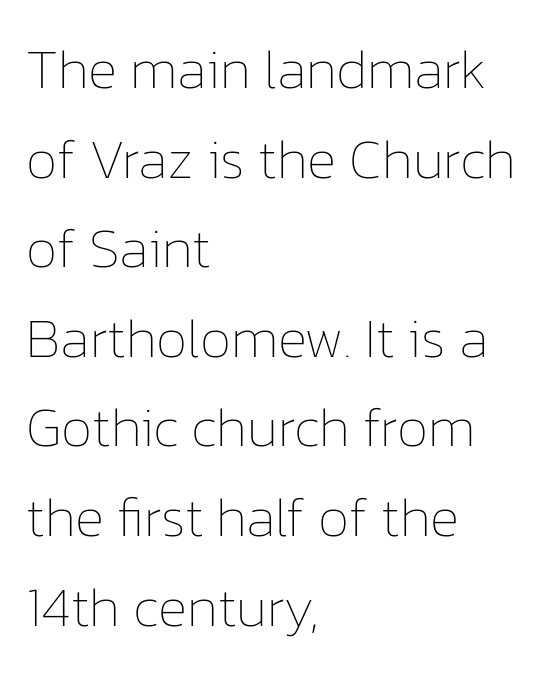
The image shows 56 px thin type, upright; set left-aligned, normal line spacing (1.6x), normal letter spacing, not underlined; low stroke contrast and a medium x-height.
